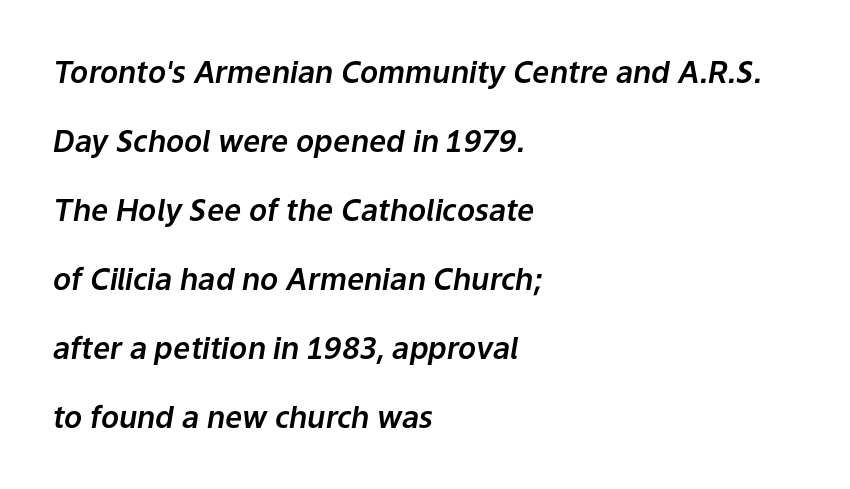
What's the leading like? Stretched, with rows far apart. The rendering uses natural spacing where letterforms have individual widths. Horizontally, the lines are justified to the leading edge only. Nobody touched the tracking dial on this one. The specimen omits any rule beneath the text block's lines. Characters are canted at an angle relative to the baseline's perpendicular.
